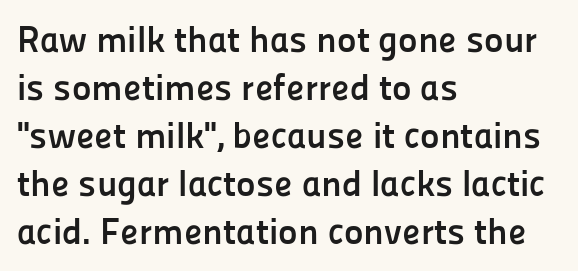
Nobody drew a line under any word here. This block has exactly the height ordinary leading produces. You'd pick this weight for a headline — it's a proper bold. Quick note: not italic, upright. Spacing verdict: proportional, widths tailored to each character. The horizontal fit of the characters is conventional and even.
